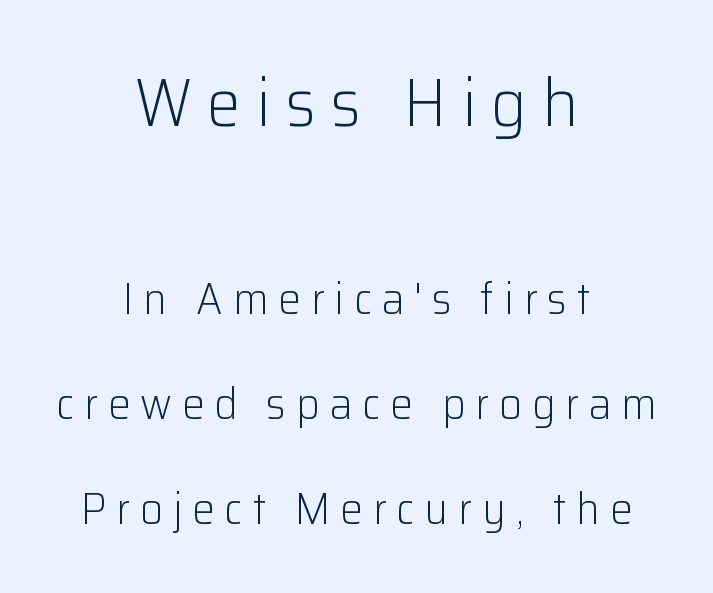
Q: Is the text bold? A: No.
Q: Is the text italic (slanted)? A: No, it is upright.
Q: Is the typeface a serif or a sans-serif typeface? A: Sans-serif.
Q: Is the text underlined? A: No.
Q: How is the paragraph aligned? A: Centered.
Q: Is the spacing between letters normal or unusually wide? A: Unusually wide.
Q: Is the spacing between lines tight, normal or loose? A: Loose.
Q: Which block of text is set in a larger size, the first (top) or the second (bottom)? A: The first (top) one.
Q: Width (condensed, normal, or wide)? A: Normal.
Q: Stroke contrast? A: Low.
Q: x-height? A: Medium.
Q: Monospaced? A: No.
